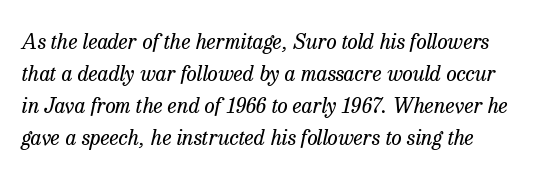
Q: Is the text bold? A: No.
Q: Is the text italic (slanted)? A: Yes, it leans right by about 13 degrees.
Q: Is the text underlined? A: No.
Q: Is the spacing between letters normal or unusually wide? A: Normal.
Q: Is the spacing between lines tight, normal or loose? A: Normal.
